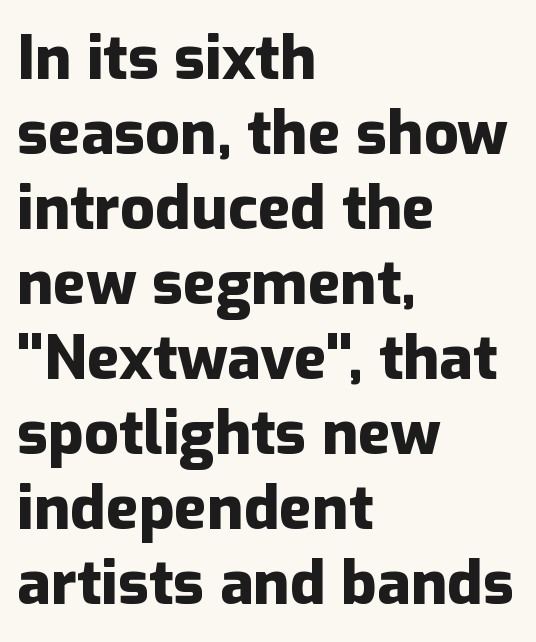
The image shows 61 px heavy sans-serif type, upright; set left-aligned, line spacing 1.23x, normal letter spacing, not underlined; low stroke contrast and a medium x-height.
